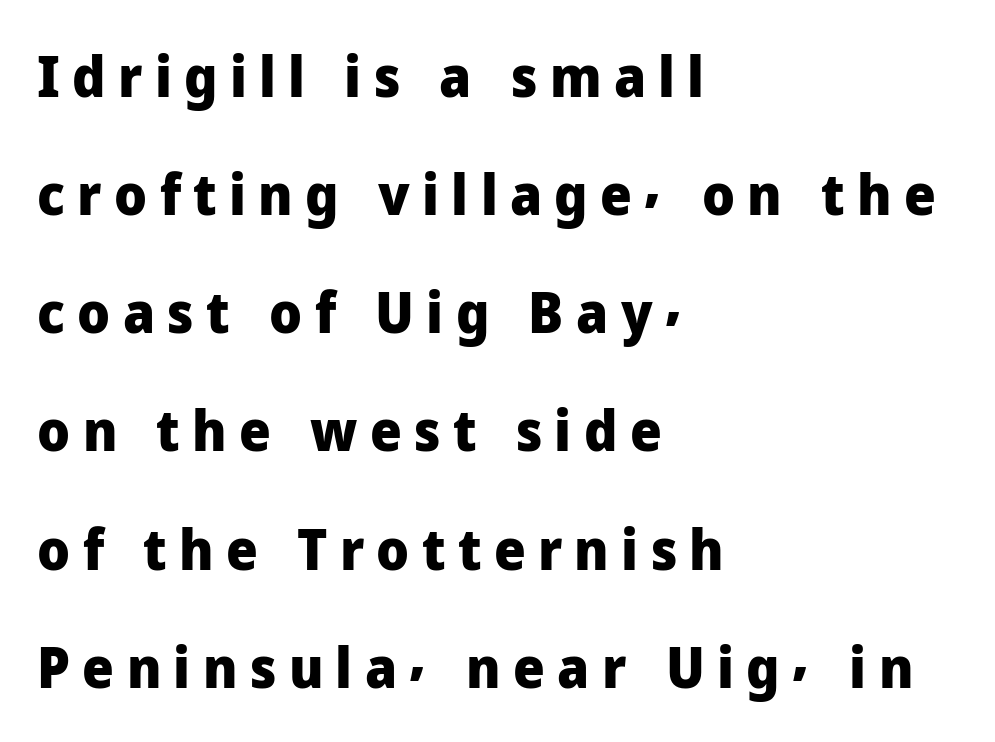
A typesetter would label this face a sans. The characters look thick and weighty, a clear bold. Honestly, there is no underline to notice here at all. It's the straight-up-and-down kind of type. How are the letters spaced? Widely, with obvious added tracking.
